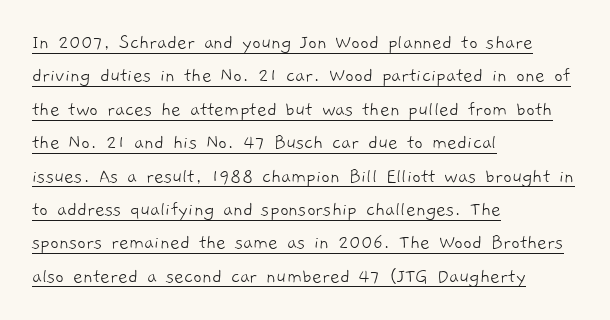
{"bold": "no", "underline": "yes", "align": "left", "line_spacing": "normal", "line_spacing_ratio": 1.59, "letter_spacing": "normal", "letter_spacing_em": 0.0, "glyph_px": 21}
